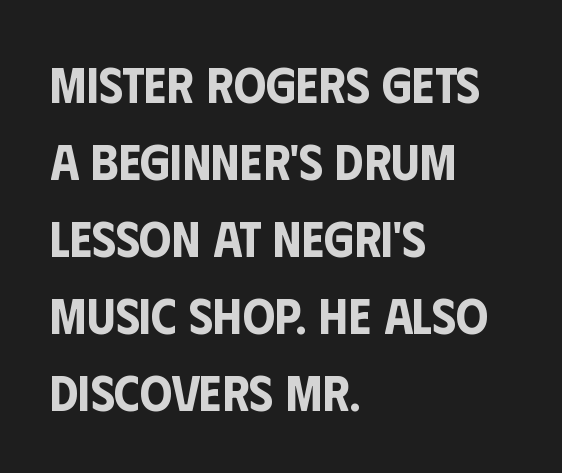
{"serif": "no", "italic": "no", "width": "condensed", "stroke_contrast": "low", "x_height": "large", "monospaced": "no", "underline": "no", "align": "left", "line_spacing": "normal", "line_spacing_ratio": 1.51, "letter_spacing": "normal", "letter_spacing_em": 0.0, "glyph_px": 51}
